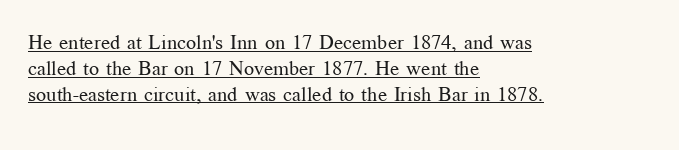
{"italic": "no", "bold": "no", "underline": "yes", "align": "left", "line_spacing": "normal", "line_spacing_ratio": 1.29, "letter_spacing": "normal", "letter_spacing_em": 0.0, "glyph_px": 20}
